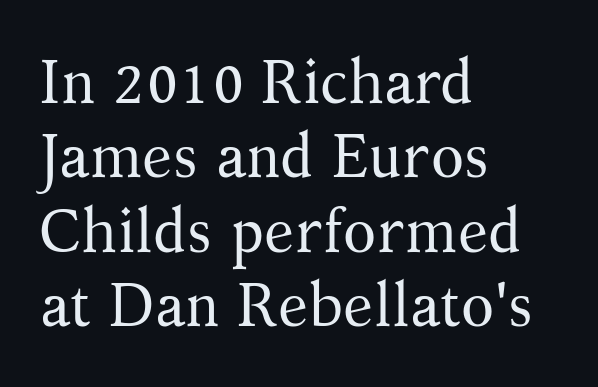
The image shows 61 px regular-weight serif type, upright; set left-aligned, line spacing 1.22x, normal letter spacing, not underlined; medium stroke contrast and a medium x-height.
